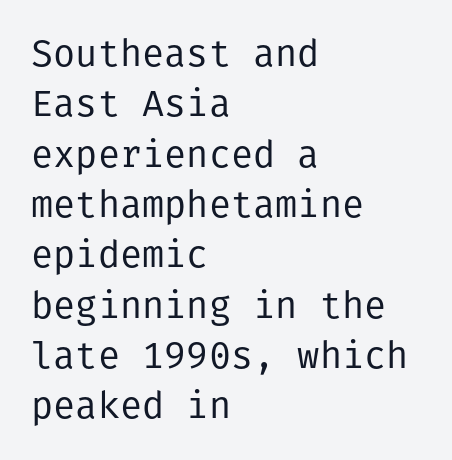
{"serif": "no", "italic": "no", "bold": "no", "weight": "regular", "width": "normal", "stroke_contrast": "low", "x_height": "medium", "underline": "no", "align": "left", "line_spacing": "normal", "line_spacing_ratio": 1.36, "letter_spacing": "normal", "letter_spacing_em": 0.0, "glyph_px": 37}
